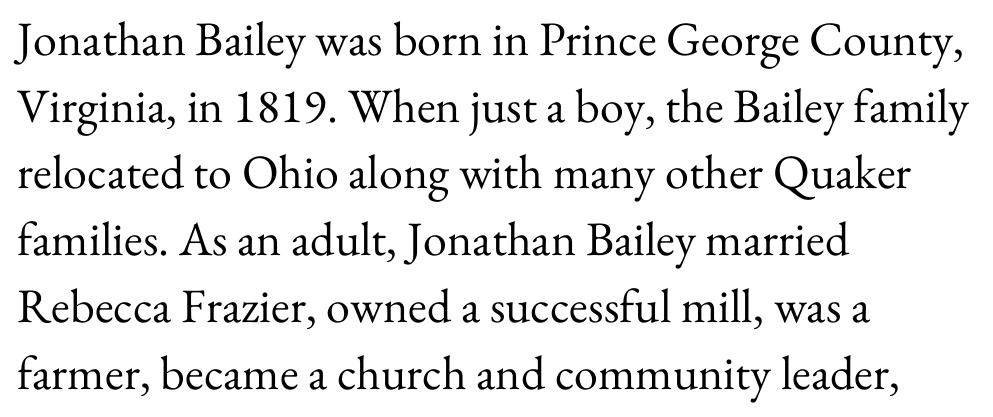
Reading down the column, the eye jumps a familiar distance to each next line. Look at the tracking — it's just the regular setting, nothing added. In terms of posture, this sample is upright. These lines are rendered in a variable-pitch font. Left-aligned paragraph, ragged on the right. Classification — serif.
